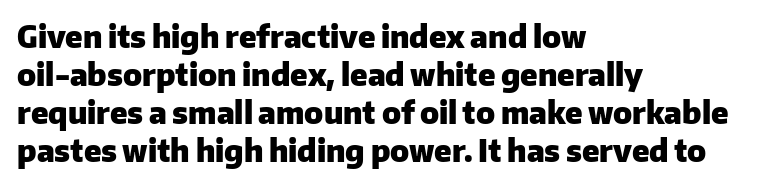
The image shows 30 px heavy sans-serif type, upright; set left-aligned, normal line spacing (1.27x), normal letter spacing, not underlined; low stroke contrast and a medium x-height.
